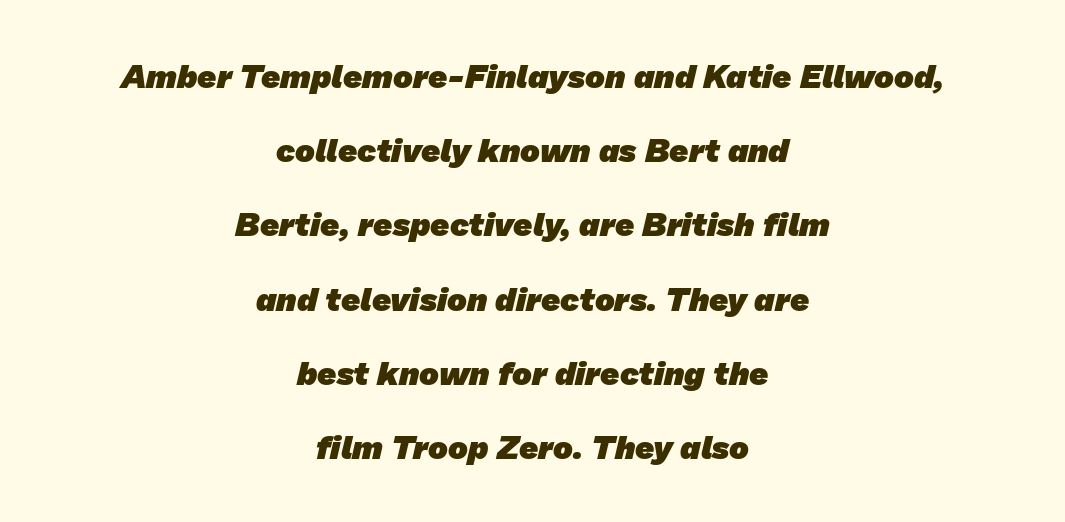
Q: Is the text bold? A: Yes.
Q: Is the typeface a serif or a sans-serif typeface? A: Sans-serif.
Q: Is the text underlined? A: No.
Q: How is the paragraph aligned? A: Centered.
Q: Is the spacing between letters normal or unusually wide? A: Normal.
Q: Is the spacing between lines tight, normal or loose? A: Loose.
Q: Width (condensed, normal, or wide)? A: Normal.
Q: Stroke contrast? A: Low.
Q: x-height? A: Medium.
Q: Monospaced? A: No.
